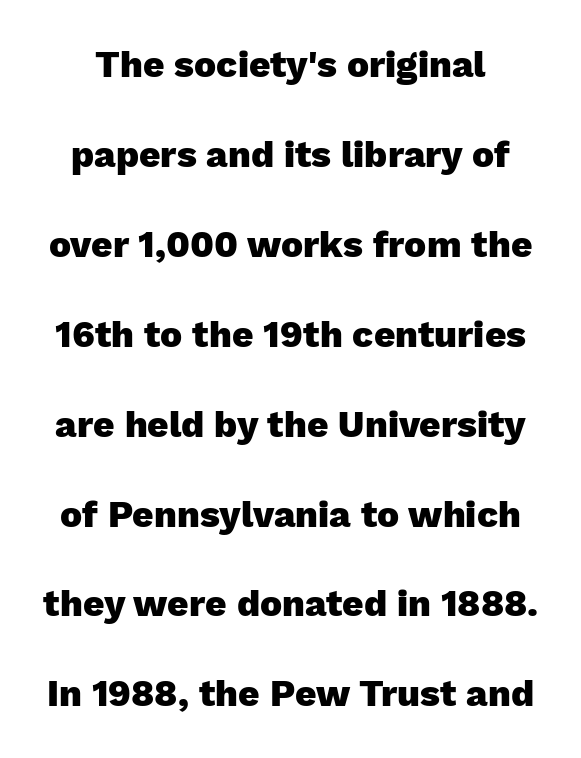
How would I describe the line gaps? Wide and relaxed. The strip under each line holds only bare page. Looks like regular typesetting: each glyph gets only the width it needs. This is sans-serif lettering, the kind often seen on screens and signage. This is the regular roman posture of the typeface.
